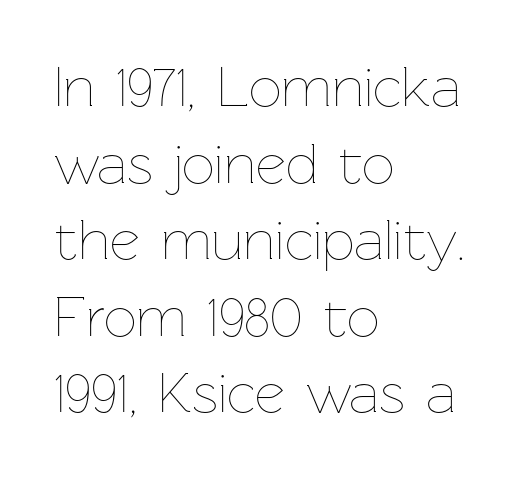
Q: Is the text bold? A: No.
Q: Is the text italic (slanted)? A: No, it is upright.
Q: Is the text underlined? A: No.
Q: How is the paragraph aligned? A: Left-aligned.
Q: Is the spacing between letters normal or unusually wide? A: Normal.
Q: Is the spacing between lines tight, normal or loose? A: Normal.
Q: Width (condensed, normal, or wide)? A: Normal.
Q: Stroke contrast? A: Low.
Q: x-height? A: Medium.
Q: Monospaced? A: No.
